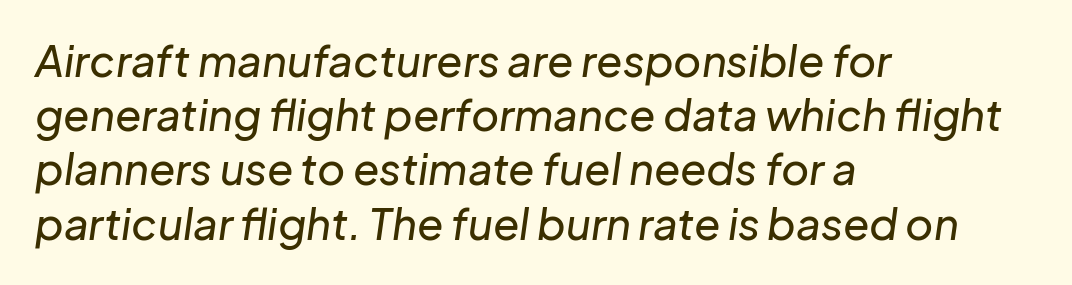
The image shows 43 px text type, italic (leaning right); set left-aligned, normal line spacing (1.26x), normal letter spacing, not underlined; low stroke contrast and a medium x-height.
